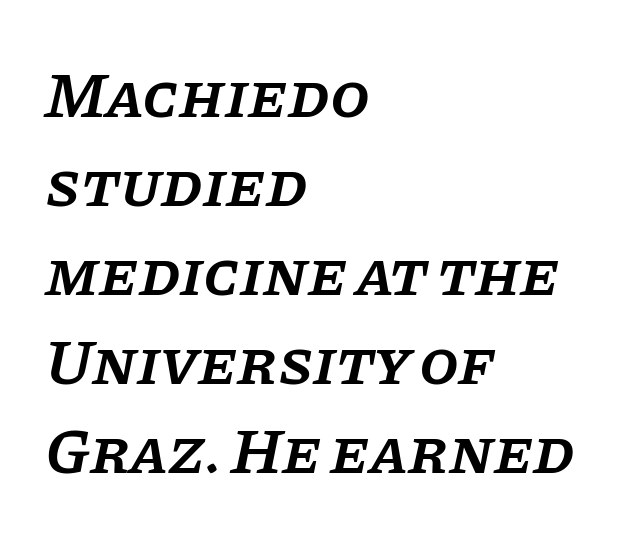
{"serif": "yes", "italic": "yes", "lean": "right", "slant_degrees": 11, "bold": "semi", "weight": "semibold", "width": "normal", "stroke_contrast": "low", "x_height": "large", "monospaced": "no", "underline": "no", "align": "left", "line_spacing": "normal", "line_spacing_ratio": 1.39, "letter_spacing": "normal", "letter_spacing_em": 0.0, "glyph_px": 64}
